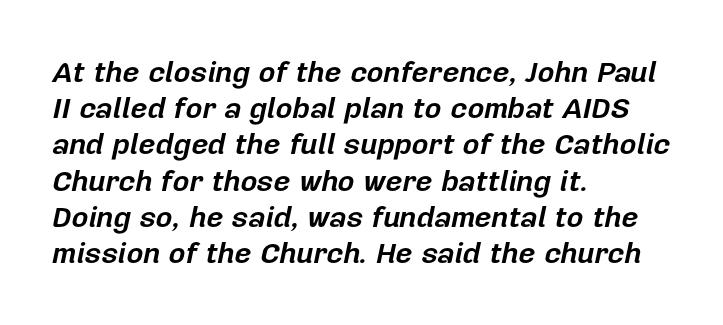
Q: Is the text bold? A: Yes.
Q: Is the text italic (slanted)? A: Yes, it leans right by about 12 degrees.
Q: Is the text underlined? A: No.
Q: How is the paragraph aligned? A: Left-aligned.
Q: Is the spacing between letters normal or unusually wide? A: Normal.
Q: Is the spacing between lines tight, normal or loose? A: Normal.
Q: Width (condensed, normal, or wide)? A: Normal.
Q: Stroke contrast? A: Low.
Q: x-height? A: Medium.
Q: Monospaced? A: No.
